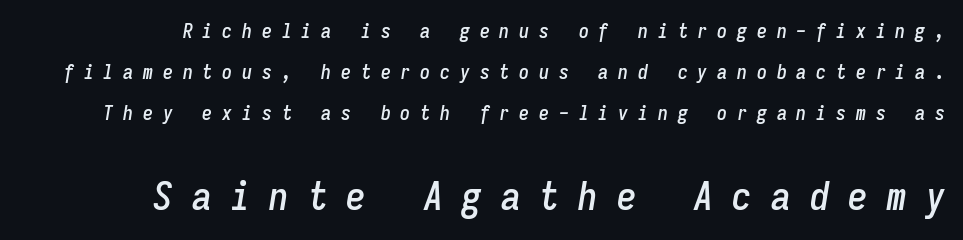
{"italic": "yes", "lean": "right", "slant_degrees": 9, "width": "condensed", "stroke_contrast": "low", "x_height": "medium", "monospaced": "yes", "underline": "no", "line_spacing": "loose", "line_spacing_ratio": 2.04, "letter_spacing": "wide", "letter_spacing_em": 0.49, "larger_block": "second", "size_ratio": 1.95, "glyph_px": 39}
